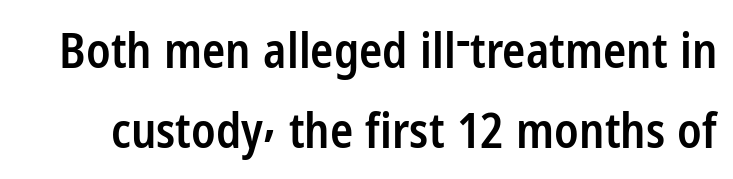
Reading down the column, the eye jumps a familiar distance to each next line. This is the in-between weight designers call semibold or demi. The space beneath each line is pristine and unruled. This sample uses a sans-serif face.
